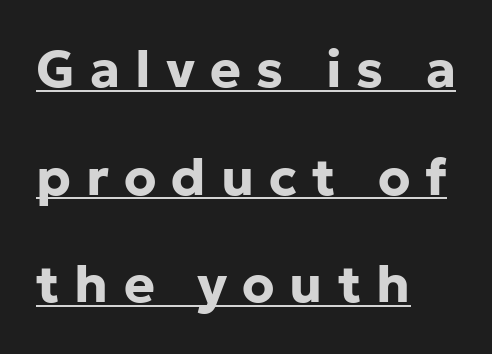
The image shows 52 px bold sans-serif type, upright; set left-aligned, loose line spacing (2.07x), unusually wide letter spacing (+0.29 em), underlined; low stroke contrast and a medium x-height.
